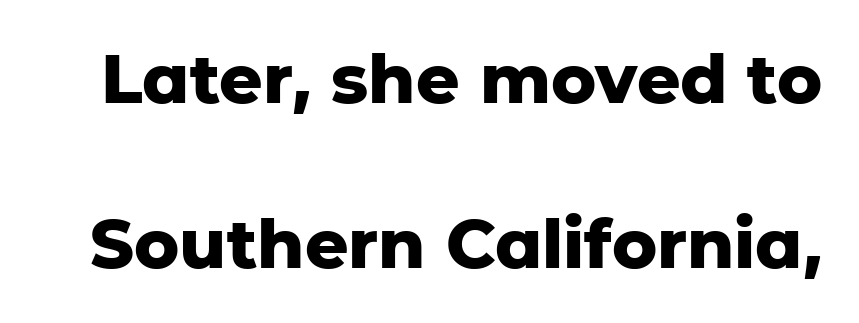
Q: Is the text bold? A: Yes.
Q: Is the text italic (slanted)? A: No, it is upright.
Q: Is the typeface a serif or a sans-serif typeface? A: Sans-serif.
Q: Is the text underlined? A: No.
Q: Is the spacing between letters normal or unusually wide? A: Normal.
Q: Is the spacing between lines tight, normal or loose? A: Loose.
Q: Width (condensed, normal, or wide)? A: Normal.
Q: Stroke contrast? A: Low.
Q: x-height? A: Medium.
Q: Monospaced? A: No.
